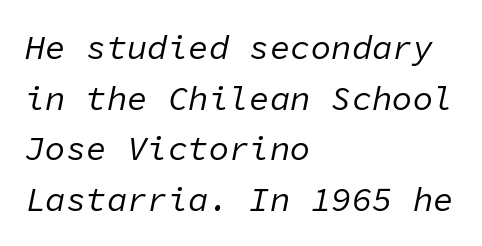
{"italic": "yes", "lean": "right", "slant_degrees": 11, "bold": "no", "weight": "regular", "width": "normal", "stroke_contrast": "low", "x_height": "medium", "monospaced": "yes", "underline": "no", "align": "left", "line_spacing": "normal", "line_spacing_ratio": 1.49, "letter_spacing": "normal", "letter_spacing_em": 0.0, "glyph_px": 34}
